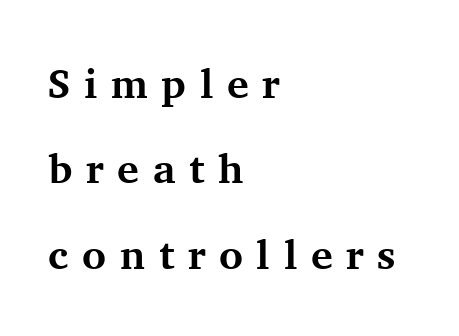
{"serif": "yes", "italic": "no", "bold": "yes", "weight": "bold", "width": "normal", "stroke_contrast": "medium", "x_height": "medium", "monospaced": "no", "underline": "no", "align": "left", "line_spacing": "loose", "line_spacing_ratio": 2.08, "letter_spacing": "wide", "letter_spacing_em": 0.33, "glyph_px": 41}
